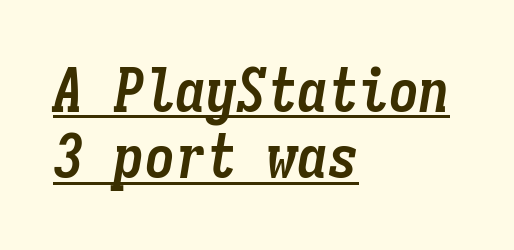
Style check: oblique. The typesetter chose a ragged-right arrangement here. Interline gaps are noticeably narrow in this sample. The font is running at its bold setting. Between one letter and the next there's only the usual sliver of space.
